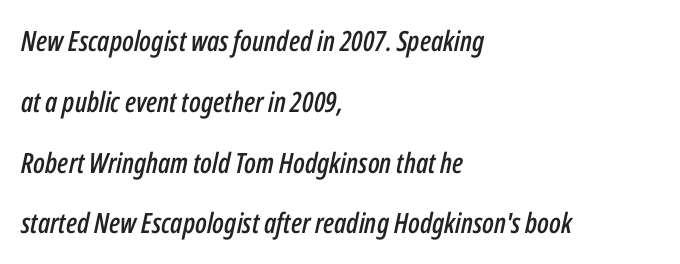
The image shows 28 px condensed type, italic (leaning right); set left-aligned, loose line spacing (2.17x), normal letter spacing, not underlined; low stroke contrast and a medium x-height.
